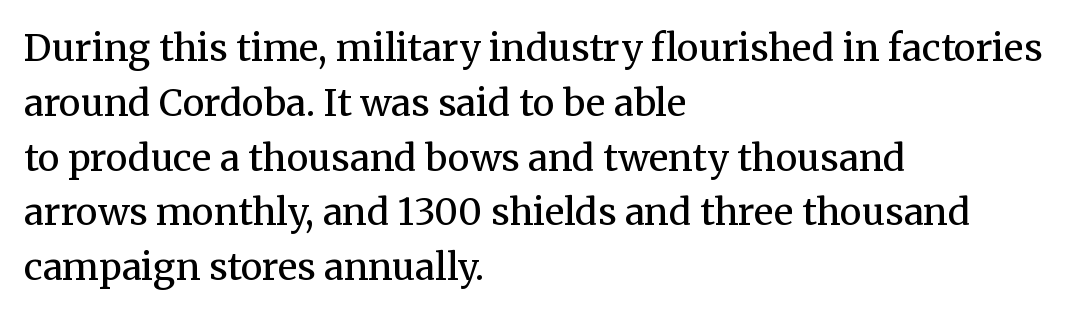
In terms of posture, this sample is upright. Honestly, the row spacing looks completely unremarkable. The words here are not underlined. Check where the strokes stop: tiny serifs finish them off.
